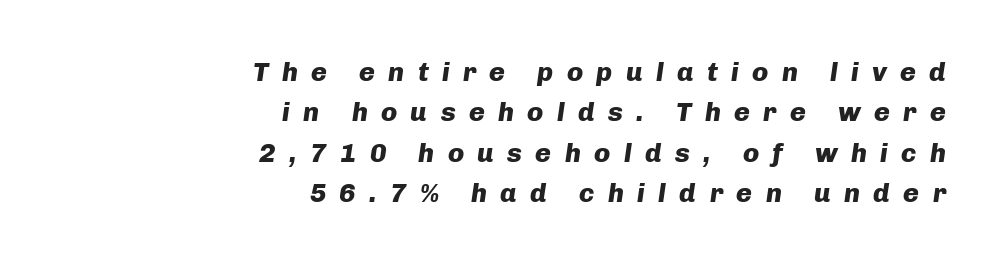
Q: Is the text bold? A: Yes.
Q: Is the text italic (slanted)? A: Yes, it leans right by about 8 degrees.
Q: Is the text underlined? A: No.
Q: How is the paragraph aligned? A: Right-aligned.
Q: Is the spacing between letters normal or unusually wide? A: Unusually wide.
Q: Is the spacing between lines tight, normal or loose? A: Normal.
